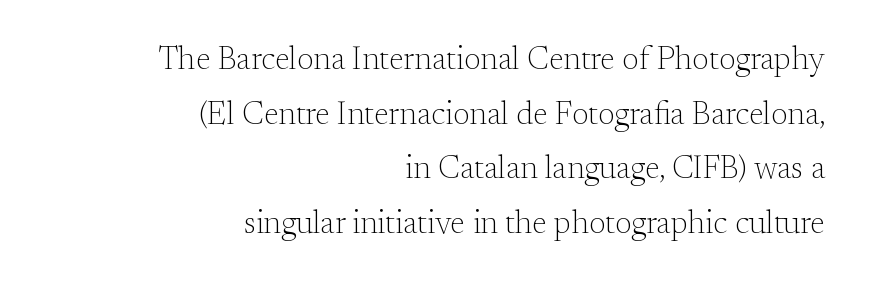
{"serif": "yes", "italic": "no", "bold": "no", "weight": "light", "width": "normal", "stroke_contrast": "medium", "x_height": "small", "monospaced": "no", "underline": "no", "align": "right", "line_spacing_ratio": 1.71, "letter_spacing": "normal", "letter_spacing_em": 0.0, "glyph_px": 32}
